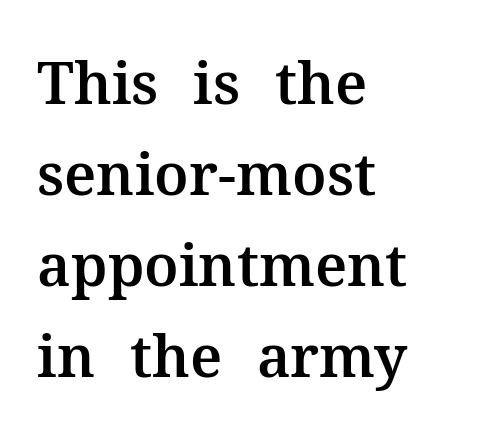
The rendering anchors every line to the left-hand side. This is serif lettering, the kind often seen in printed books. The letters advance in unequal steps, a hallmark of proportional type. This rendering features lettering with no underline.
